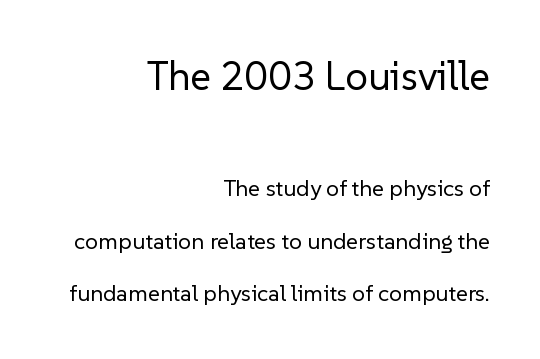
The image shows 40 px regular-weight sans-serif type, upright; set right-aligned, loose line spacing (2.28x), normal letter spacing, not underlined; the first (top) block is 1.74x larger; low stroke contrast and a medium x-height.
